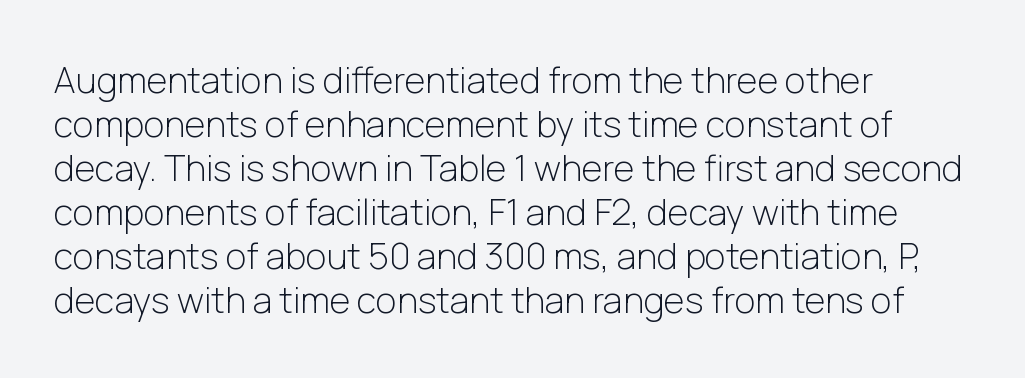
Q: Is the text bold? A: No.
Q: Is the text italic (slanted)? A: No, it is upright.
Q: Is the typeface a serif or a sans-serif typeface? A: Sans-serif.
Q: Is the text underlined? A: No.
Q: How is the paragraph aligned? A: Left-aligned.
Q: Is the spacing between letters normal or unusually wide? A: Normal.
Q: Width (condensed, normal, or wide)? A: Normal.
Q: Stroke contrast? A: Low.
Q: x-height? A: Medium.
Q: Monospaced? A: No.
